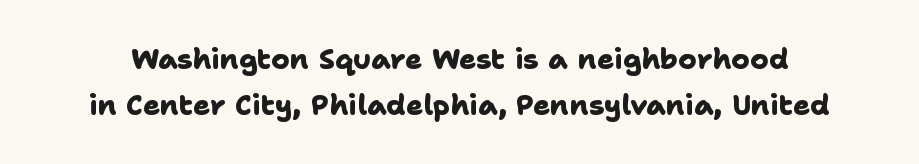
Q: Is the text bold? A: Yes.
Q: Is the typeface a serif or a sans-serif typeface? A: Sans-serif.
Q: Is the text underlined? A: No.
Q: Is the spacing between letters normal or unusually wide? A: Normal.
Q: Is the spacing between lines tight, normal or loose? A: Normal.
Q: Width (condensed, normal, or wide)? A: Normal.
Q: Stroke contrast? A: Low.
Q: x-height? A: Medium.
Q: Monospaced? A: No.
